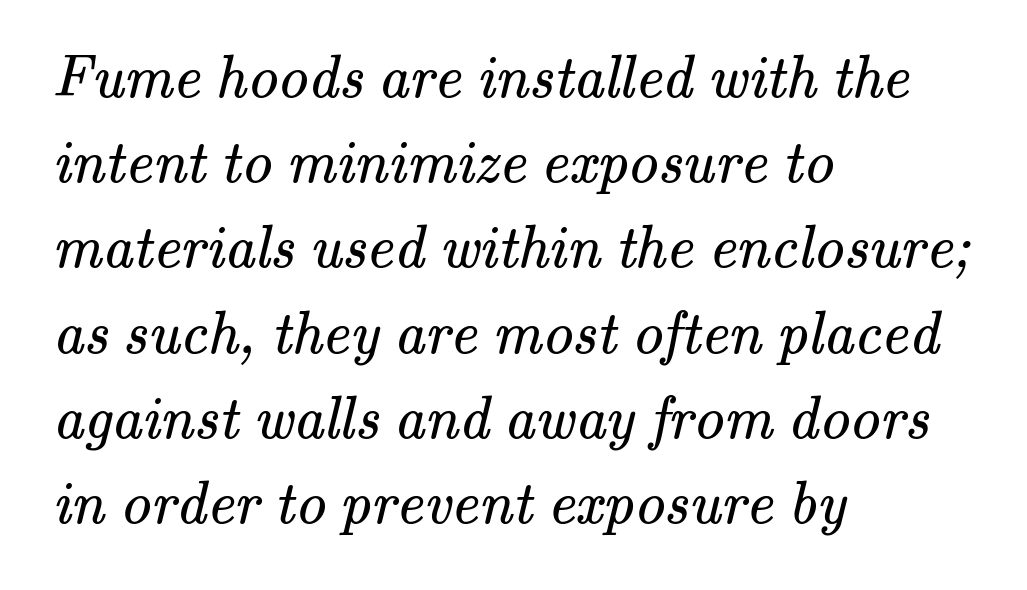
{"serif": "yes", "bold": "no", "weight": "regular", "width": "normal", "stroke_contrast": "medium", "x_height": "small", "monospaced": "no", "underline": "no", "align": "left", "line_spacing": "normal", "line_spacing_ratio": 1.42, "letter_spacing": "normal", "letter_spacing_em": 0.0, "glyph_px": 60}
